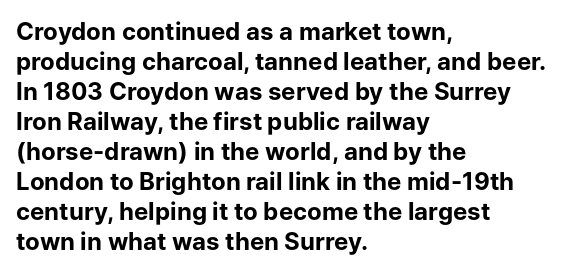
The image shows 24 px bold type, upright; set left-aligned, normal line spacing (1.25x), normal letter spacing, not underlined.
